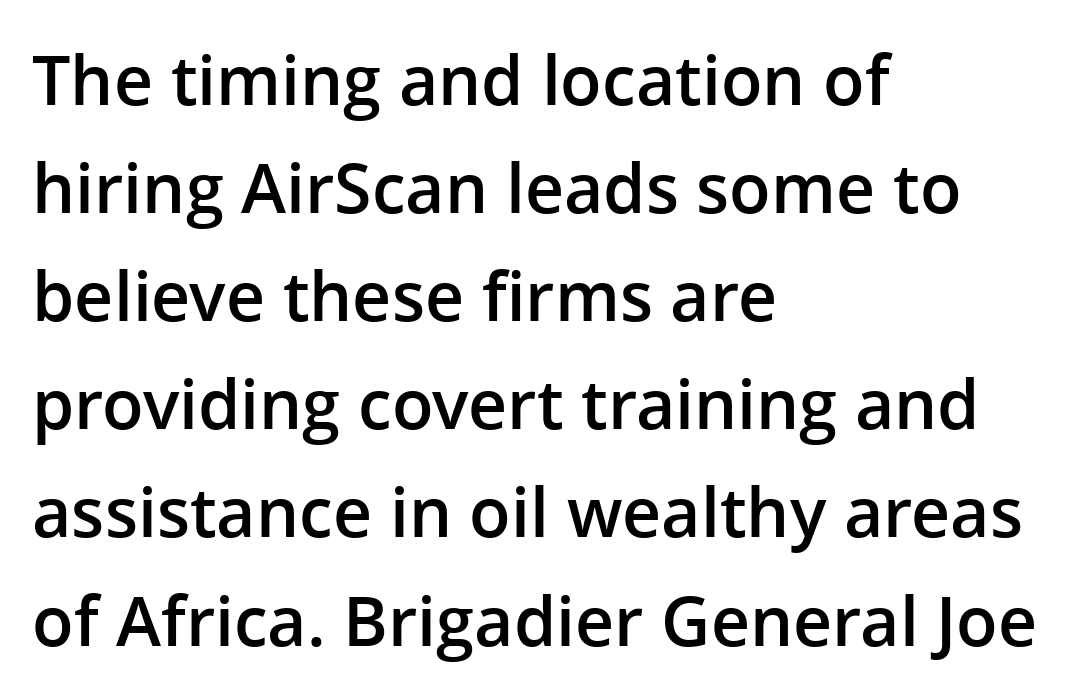
Q: Is the text bold? A: Semi-bold.
Q: Is the text italic (slanted)? A: No, it is upright.
Q: Is the typeface a serif or a sans-serif typeface? A: Sans-serif.
Q: Is the text underlined? A: No.
Q: How is the paragraph aligned? A: Left-aligned.
Q: Is the spacing between letters normal or unusually wide? A: Normal.
Q: Is the spacing between lines tight, normal or loose? A: Normal.
Q: Width (condensed, normal, or wide)? A: Normal.
Q: Stroke contrast? A: Low.
Q: x-height? A: Medium.
Q: Monospaced? A: No.
